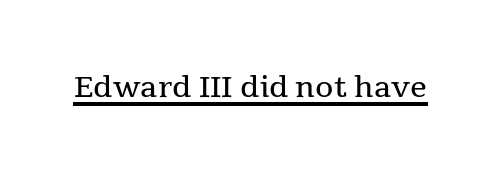
This is underlined copy, the kind a proofreader might mark for attention. The lettering stays uniformly vertical, giving the passage a roman look. Is this a fixed-width face? No — the glyphs have proportional, varying widths. Students, note that the glyphs here touch the page at normal intervals.
